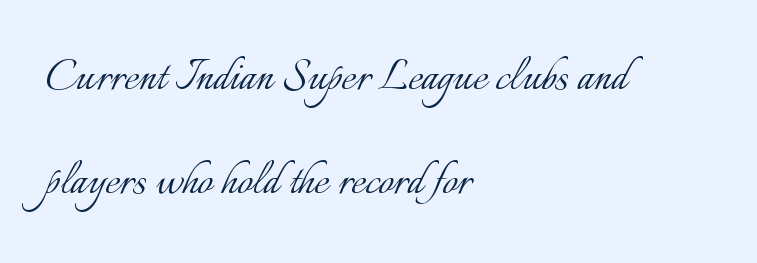
{"bold": "no", "weight": "light", "width": "normal", "stroke_contrast": "low", "x_height": "small", "monospaced": "no", "underline": "no", "align": "left", "line_spacing": "loose", "line_spacing_ratio": 1.92, "letter_spacing": "normal", "letter_spacing_em": 0.0, "glyph_px": 54}
